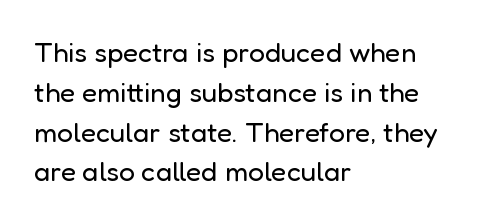
The lines sit at an ordinary, default distance from one another. This is roman type, the default non-slanted kind. You can tell from the bare stems that sans-serif type was used. Beneath every word, the page is bare.
